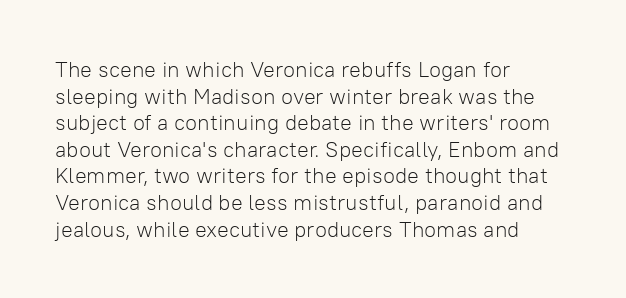
{"italic": "no", "bold": "no", "underline": "no", "align": "left", "line_spacing_ratio": 1.21, "letter_spacing": "normal", "letter_spacing_em": 0.0, "glyph_px": 22}
